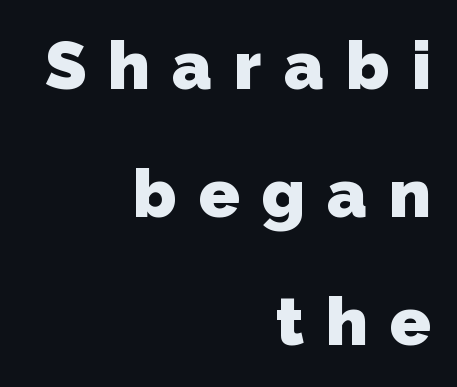
{"serif": "no", "bold": "yes", "weight": "heavy", "width": "normal", "stroke_contrast": "low", "x_height": "medium", "monospaced": "no", "underline": "no", "align": "right", "line_spacing": "loose", "line_spacing_ratio": 1.91, "letter_spacing": "wide", "letter_spacing_em": 0.33, "glyph_px": 67}
